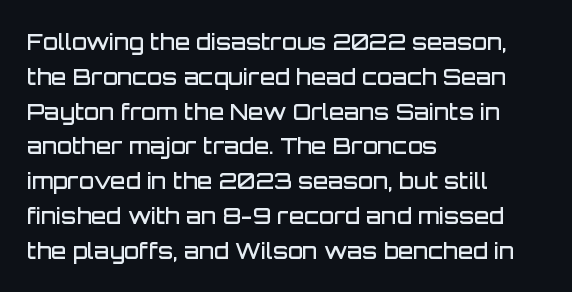
{"italic": "no", "bold": "semi", "underline": "no", "align": "left", "line_spacing": "normal", "line_spacing_ratio": 1.58, "letter_spacing": "normal", "letter_spacing_em": 0.0, "glyph_px": 22}
